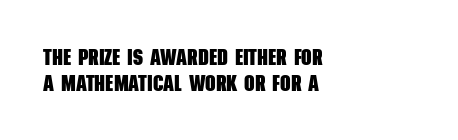
Q: Is the text bold? A: Yes.
Q: Is the text underlined? A: No.
Q: How is the paragraph aligned? A: Left-aligned.
Q: Is the spacing between letters normal or unusually wide? A: Normal.
Q: Is the spacing between lines tight, normal or loose? A: Tight.
